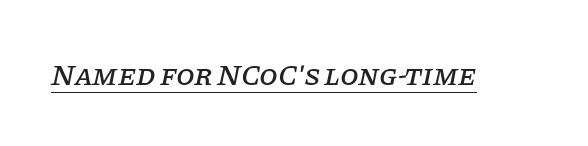
The characters display serif detailing at their extremities. Emphasis-style slanted type is in use. Character widths vary here, with narrow letters taking less room than wide ones. You can see a thin bar hugging the bottom of the glyphs. Standard letterfit; no display-style spreading of the glyphs.
